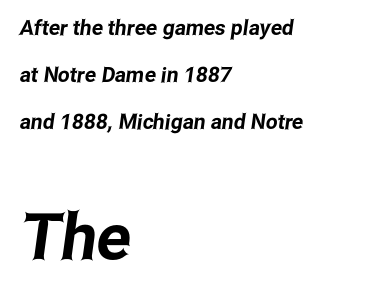
The paragraph shown leans on its left margin. The font family rendered here belongs to the sans-serif group. These lines are rendered in a variable-pitch font. Between one letter and the next there's only the usual sliver of space.
